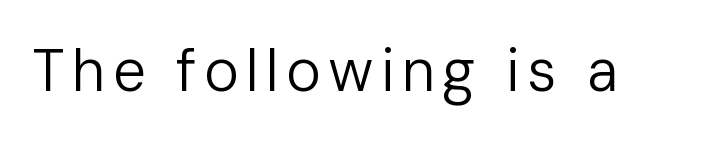
The image shows 59 px regular-weight sans-serif type, upright; set not underlined; low stroke contrast and a medium x-height.
